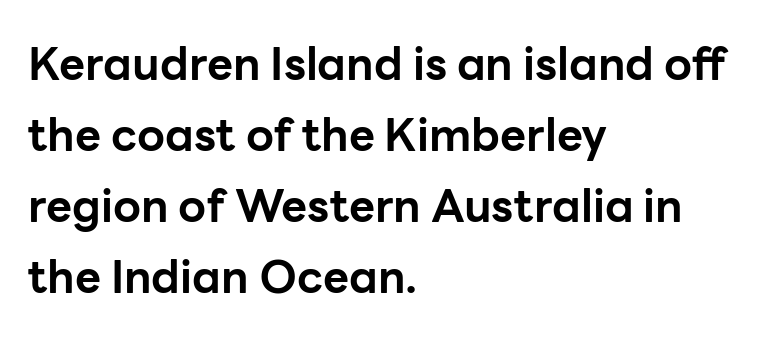
Stroke thickness is high; the sample reads as a true bold. In CSS terms this would be text-align: left. Each letter keeps its own natural width here, so spacing adapts to shape. Observe the ordinary spacing: letters are neighbours, not strangers. The glyphs in this specimen are sans serif.
